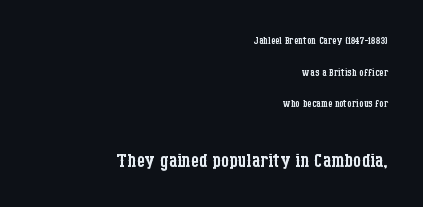
Q: Is the text bold? A: No.
Q: Is the text italic (slanted)? A: No, it is upright.
Q: Is the text underlined? A: No.
Q: How is the paragraph aligned? A: Right-aligned.
Q: Is the spacing between letters normal or unusually wide? A: Normal.
Q: Is the spacing between lines tight, normal or loose? A: Loose.
Q: Which block of text is set in a larger size, the first (top) or the second (bottom)? A: The second (bottom) one.
